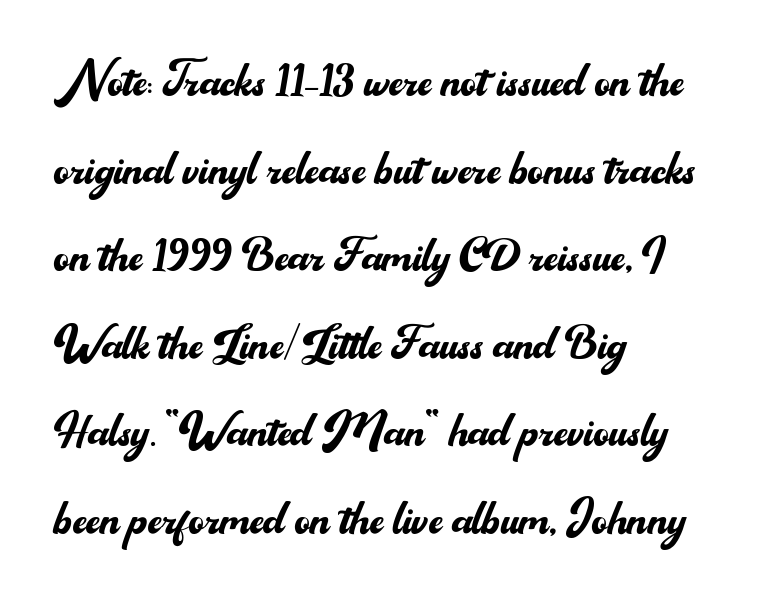
The image shows 60 px regular-weight sans-serif type; set left-aligned, normal line spacing (1.46x), normal letter spacing, not underlined; medium stroke contrast and a small x-height.
